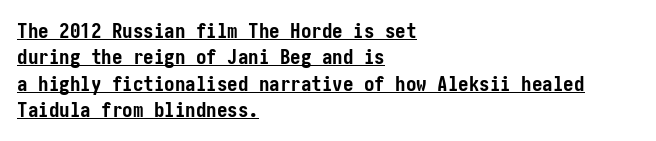
Style check: upright. These lines are set flush left with a ragged right edge. Honestly, the underline is the first thing you notice here. Words appear dense and cohesive because spacing is normal. The rendering uses a moderate line-height, typical for paragraphs. Weight check: bold — yes, fully.
